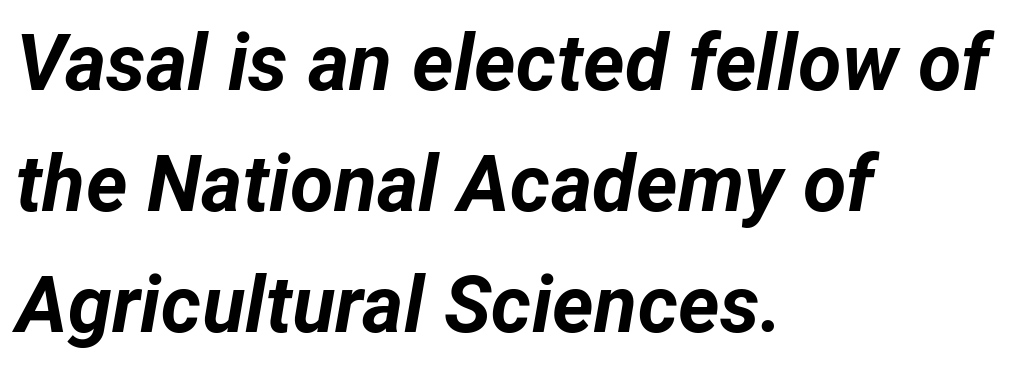
The image shows 79 px bold type, italic (leaning right); set left-aligned, normal line spacing (1.53x), normal letter spacing, not underlined; low stroke contrast and a medium x-height.
